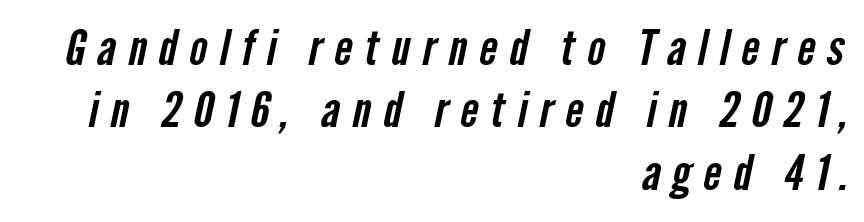
Just letters on the line, the space beneath them empty. Interline gaps are of average width in this sample. Caption: expanded tracking, letters set apart. This sample is right-justified, so line beginnings fall wherever the words allow. The characters display no serif detailing; their extremities are plain.
